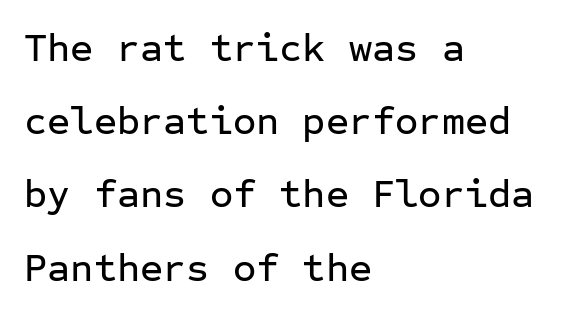
The image shows 40 px sans-serif type, upright, monospaced; set left-aligned, line spacing 1.83x, normal letter spacing, not underlined; low stroke contrast and a medium x-height.
